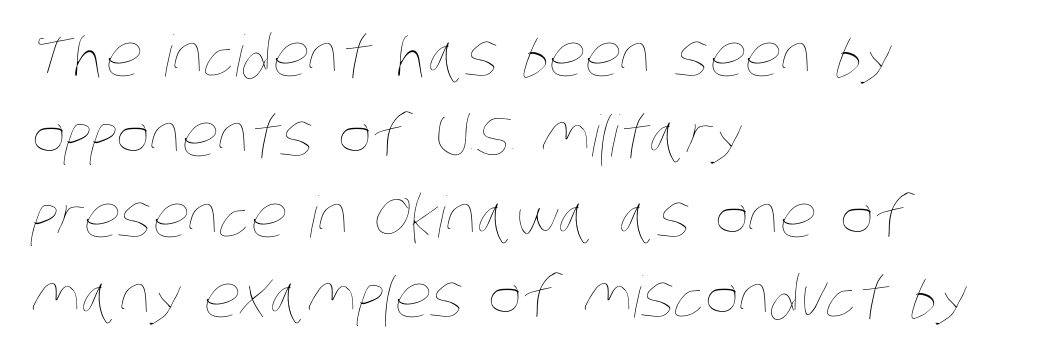
On a weight scale, this lands at 450 or below. Words float on clear page, feet unadorned. Glyph-to-glyph distance matches everyday printed text. The passage shown stacks its lines at a standard gap.
